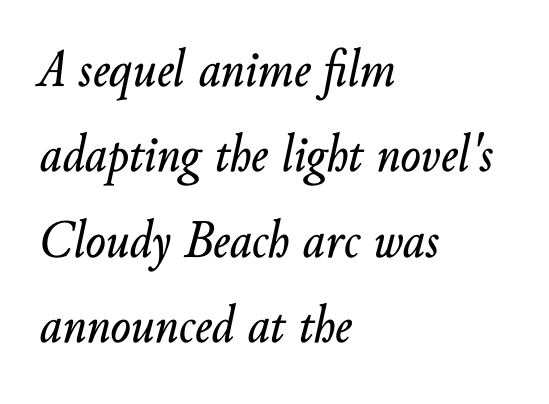
Q: Is the text italic (slanted)? A: Yes, it leans right by about 10 degrees.
Q: Is the text underlined? A: No.
Q: How is the paragraph aligned? A: Left-aligned.
Q: Is the spacing between letters normal or unusually wide? A: Normal.
Q: Is the spacing between lines tight, normal or loose? A: Normal.
Q: Width (condensed, normal, or wide)? A: Normal.
Q: Stroke contrast? A: Low.
Q: x-height? A: Small.
Q: Monospaced? A: No.
